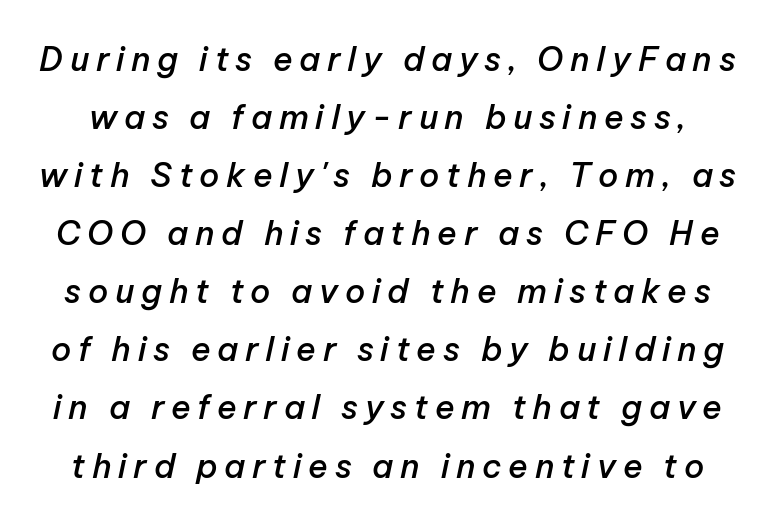
The image shows 33 px semibold type, italic (leaning right); set line spacing 1.76x, unusually wide letter spacing (+0.2 em), not underlined; low stroke contrast and a medium x-height.
